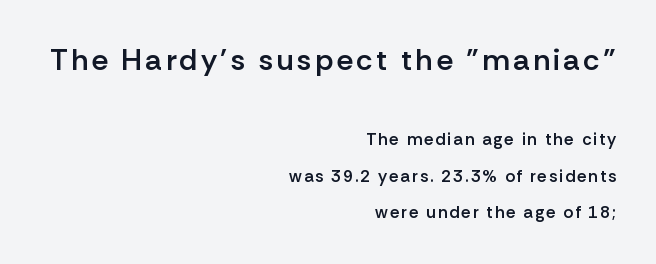
{"serif": "no", "italic": "no", "bold": "semi", "weight": "semibold", "width": "normal", "stroke_contrast": "low", "x_height": "medium", "monospaced": "no", "underline": "no", "align": "right", "line_spacing": "loose", "line_spacing_ratio": 2.14, "larger_block": "first", "size_ratio": 1.76, "glyph_px": 30}
